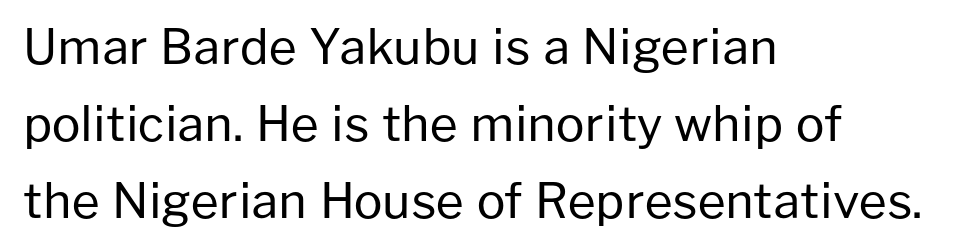
Weight: regular or lighter. Notice how the passage keeps a crisp vertical edge on the left only. Does extra space separate the letters? No, they use regular spacing. Regarding serifs, this sample does without them.
